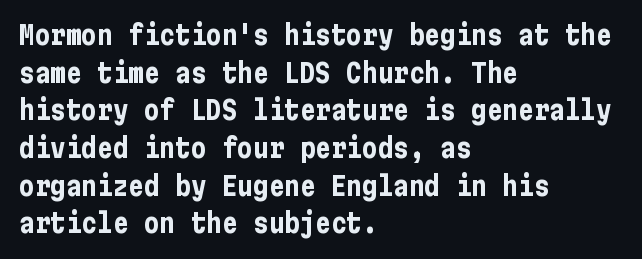
On the weight axis this lands at bold, roughly 700. Words float on clear page, feet unadorned. Interline gaps are of average width in this sample. The rendering keeps characters at their native spacing. In terms of posture, this sample is upright.
